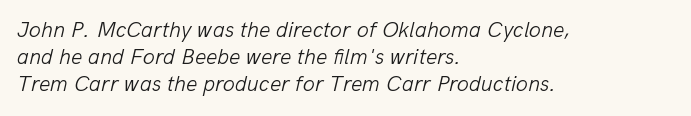
Q: Is the text bold? A: No.
Q: Is the text italic (slanted)? A: Yes, it leans right by about 13 degrees.
Q: Is the text underlined? A: No.
Q: How is the paragraph aligned? A: Left-aligned.
Q: Is the spacing between letters normal or unusually wide? A: Normal.
